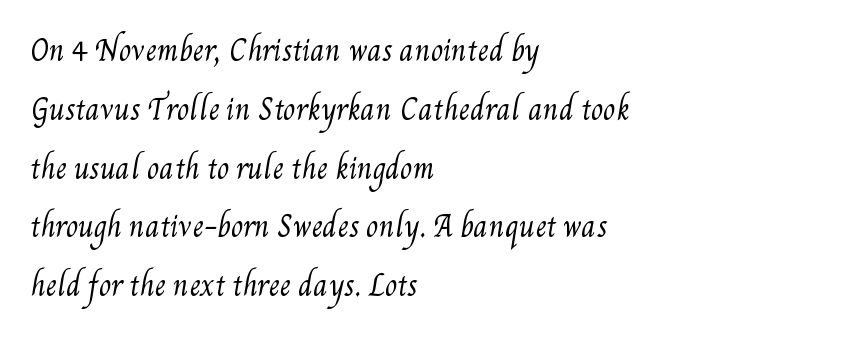
{"bold": "no", "weight": "regular", "width": "condensed", "stroke_contrast": "medium", "x_height": "small", "monospaced": "no", "underline": "no", "align": "left", "line_spacing": "loose", "line_spacing_ratio": 2.1, "letter_spacing": "normal", "letter_spacing_em": 0.0, "glyph_px": 28}
